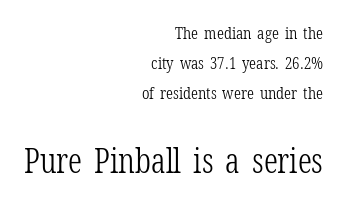
The image shows 34 px light, condensed serif type, upright; set right-aligned, line spacing 1.77x, normal letter spacing, not underlined; the second (bottom) block is 2.0x larger; low stroke contrast and a medium x-height.
